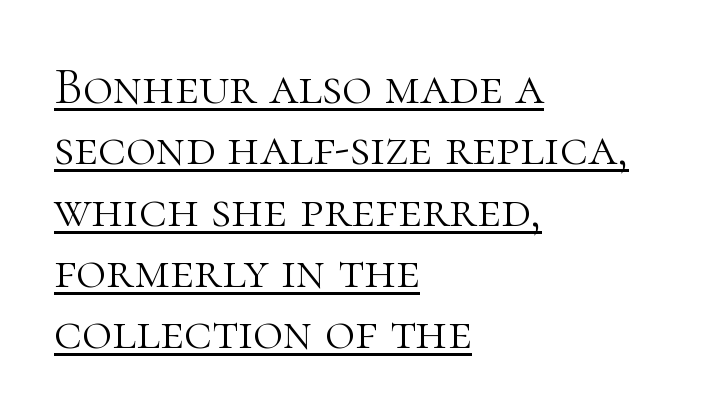
In terms of letterspacing, this is plain default setting. Proportional: the letters do not fall into vertical columns. The passage is arranged the way most books set body copy — flush left. A serif font was chosen for this passage.
